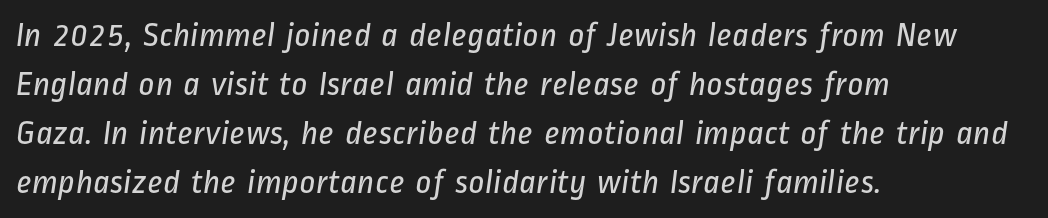
Normally led — the rows are evenly, conventionally spaced. The zone under the glyphs is completely vacant. Think standard paragraph weight, or any step lighter than that. A classic flush-left, rag-right setting is used for this passage.
